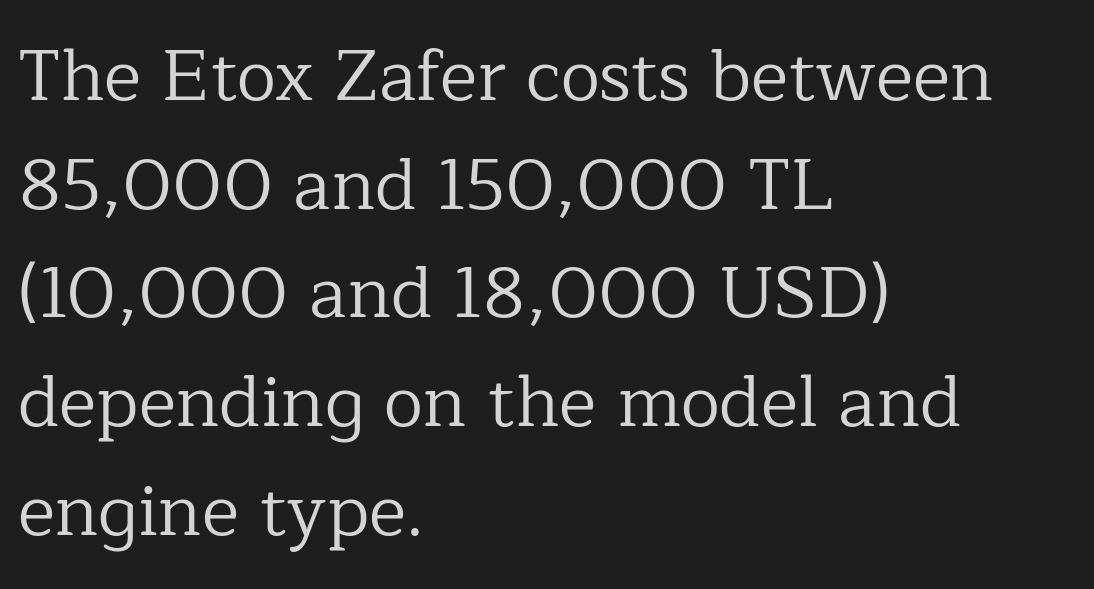
The words here are not underlined. Is this a fixed-width face? No — the glyphs have proportional, varying widths. Summary of weight: not heavy and not bold. Each word holds together tightly as a unit, with standard inter-letter gaps. If you drew a line through each stem, it would be perfectly vertical. Classification — serif.
